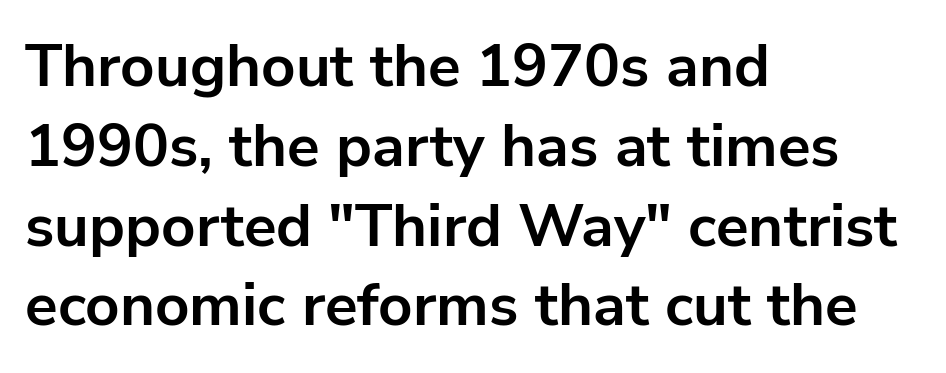
In terms of posture, this sample is upright. Short and long lines alike share a common starting point at left. Leading: standard. The face used here is a sans, in the tradition of grotesques and geometrics. Decoration check: the copy has no underline. Caption: standard tracking, unaltered.
